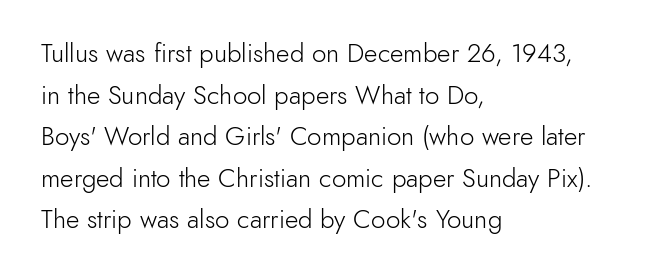
The image shows 26 px text type, upright; set left-aligned, normal line spacing (1.6x), normal letter spacing, not underlined.
